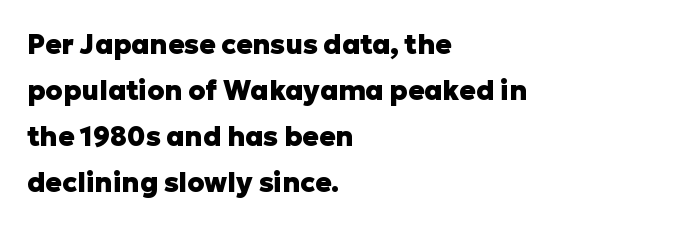
The image shows 27 px bold type, upright; set left-aligned, normal line spacing (1.7x), normal letter spacing, not underlined.
